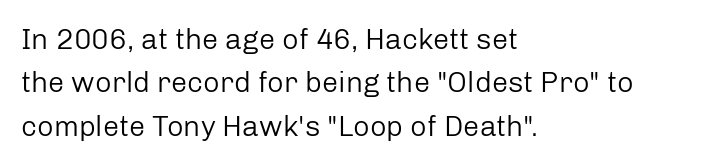
Descender tails drop into unmarked territory. This sample uses an upright cut, with every glyph sitting square on the baseline. These lines keep a tight, regular rhythm from letter to letter. Left-aligned paragraph, ragged on the right. These glyphs show unthickened strokes, regular width or finer. Check where the strokes stop: nothing finishes them off — pure sans.
